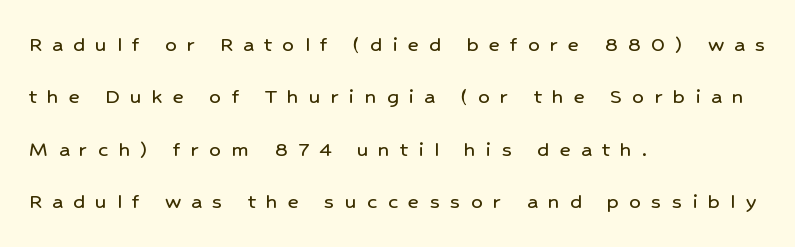
The image shows 23 px text type, upright; set left-aligned, loose line spacing (2.28x), unusually wide letter spacing (+0.45 em), not underlined.
